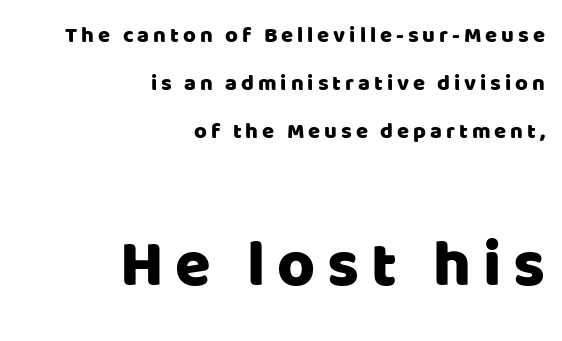
Q: Is the text italic (slanted)? A: No, it is upright.
Q: Is the typeface a serif or a sans-serif typeface? A: Sans-serif.
Q: Is the text underlined? A: No.
Q: How is the paragraph aligned? A: Right-aligned.
Q: Is the spacing between lines tight, normal or loose? A: Loose.
Q: Which block of text is set in a larger size, the first (top) or the second (bottom)? A: The second (bottom) one.
Q: Width (condensed, normal, or wide)? A: Normal.
Q: Stroke contrast? A: Low.
Q: x-height? A: Large.
Q: Monospaced? A: No.
